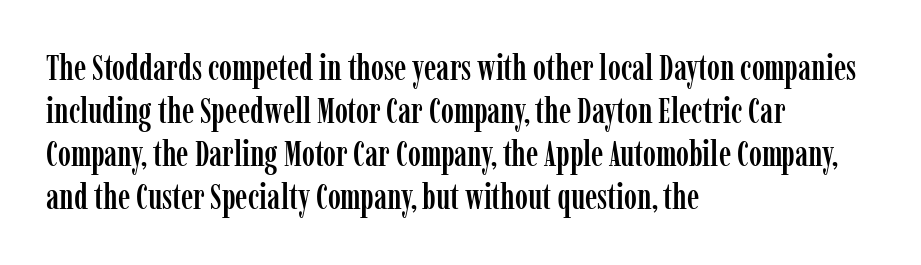
The image shows 35 px condensed serif type, upright; set left-aligned, line spacing 1.23x, normal letter spacing, not underlined; low stroke contrast and a medium x-height.
